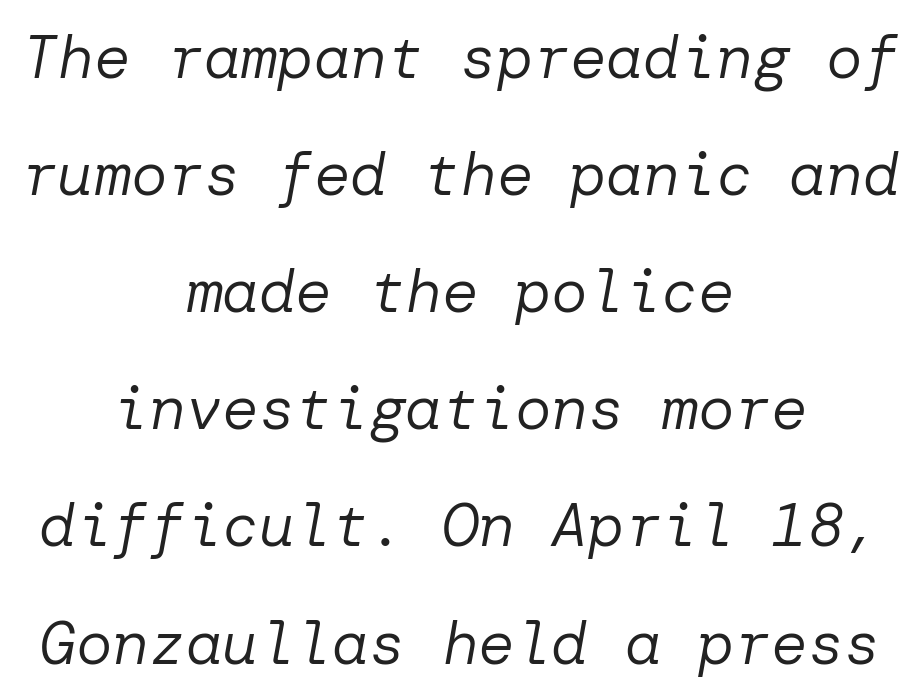
The image shows 61 px regular-weight type, italic (leaning right); set centered, loose line spacing (1.92x), normal letter spacing, not underlined; low stroke contrast and a medium x-height.
